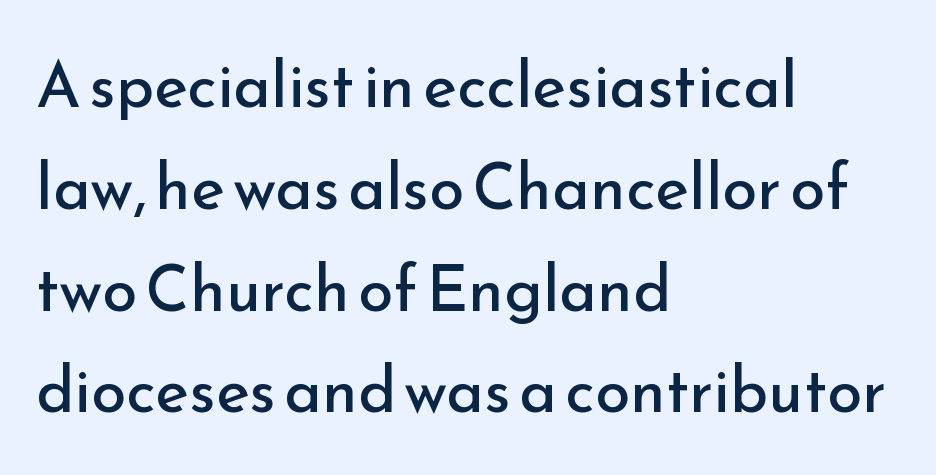
The image shows 64 px regular-weight sans-serif type, upright; set left-aligned, normal line spacing (1.59x), normal letter spacing, not underlined; low stroke contrast and a small x-height.
